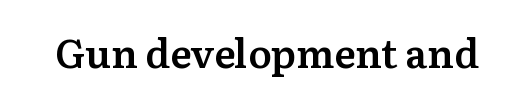
Honestly, the letter spacing is just normal — you wouldn't notice it. Think of a printed novel: that variable character pitch is what you see here. Is the type bold? Partly — it's a semibold, heavier than regular but not fully bold. Letterform terminals end in serifs throughout the passage. Descenders are the only things crossing below the line.
